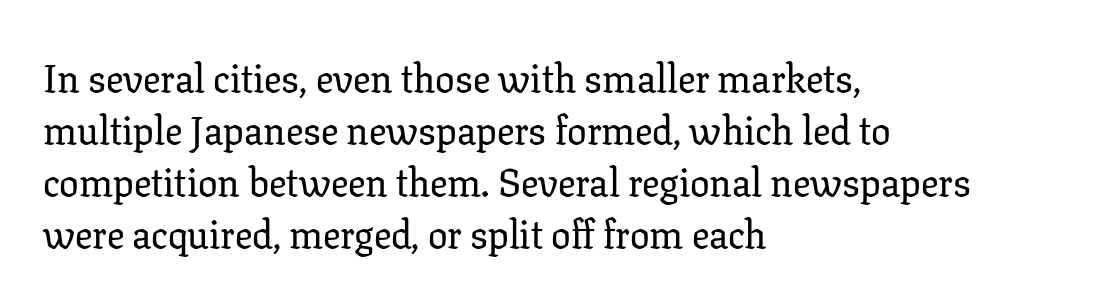
The image shows 39 px serif type, upright; set left-aligned, normal line spacing (1.33x), normal letter spacing, not underlined; low stroke contrast and a medium x-height.
